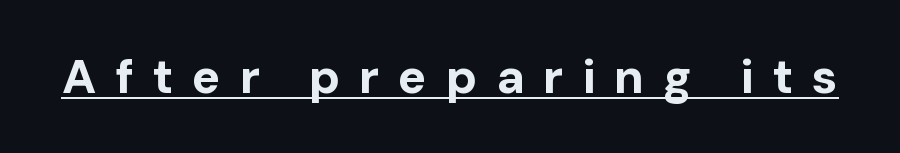
Think of a printed novel: that variable character pitch is what you see here. There is plenty of visible air inserted between adjacent glyphs. You can tell it's not italic because the verticals are truly vertical. Emphasis by weight is at full strength: bold.
